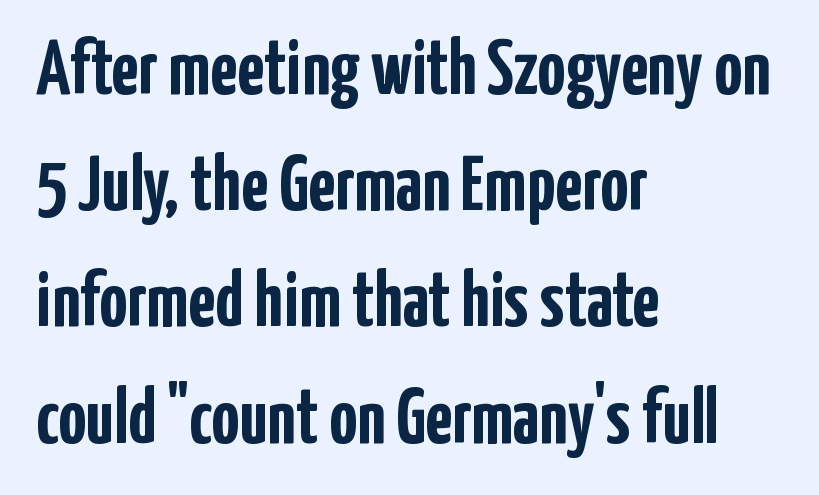
Q: Is the text bold? A: Yes.
Q: Is the text italic (slanted)? A: No, it is upright.
Q: Is the typeface a serif or a sans-serif typeface? A: Sans-serif.
Q: Is the text underlined? A: No.
Q: How is the paragraph aligned? A: Left-aligned.
Q: Is the spacing between letters normal or unusually wide? A: Normal.
Q: Is the spacing between lines tight, normal or loose? A: Normal.
Q: Width (condensed, normal, or wide)? A: Condensed.
Q: Stroke contrast? A: Low.
Q: x-height? A: Medium.
Q: Monospaced? A: No.
